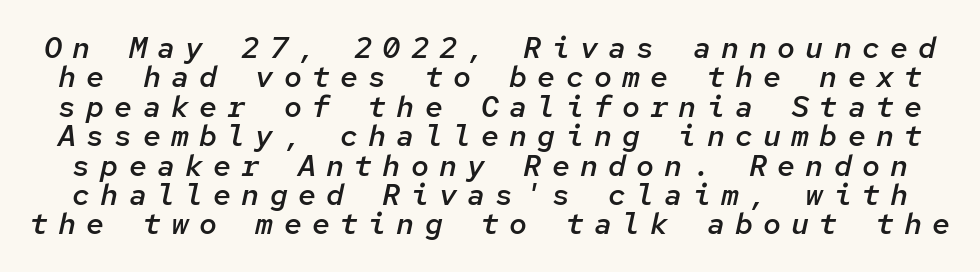
{"italic": "yes", "lean": "right", "slant_degrees": 12, "bold": "semi", "weight": "semibold", "width": "normal", "stroke_contrast": "low", "x_height": "medium", "monospaced": "yes", "underline": "no", "line_spacing": "tight", "line_spacing_ratio": 0.98, "letter_spacing": "wide", "letter_spacing_em": 0.34, "glyph_px": 30}
